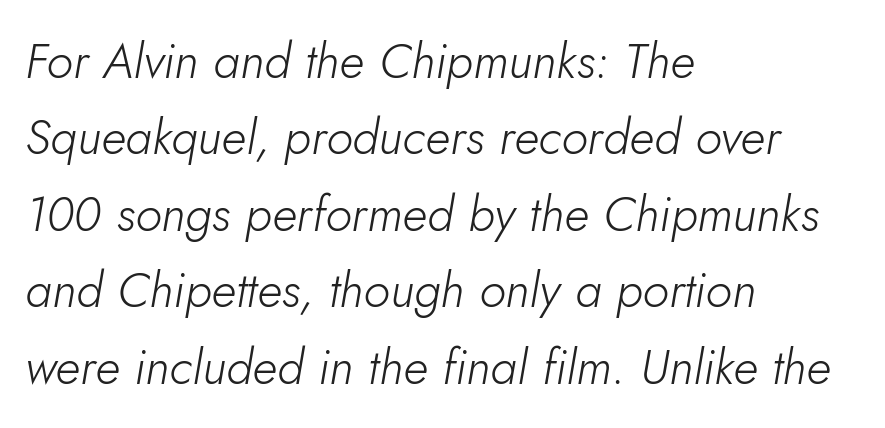
Q: Is the text bold? A: No.
Q: Is the text italic (slanted)? A: Yes, it leans right by about 5 degrees.
Q: Is the text underlined? A: No.
Q: How is the paragraph aligned? A: Left-aligned.
Q: Is the spacing between letters normal or unusually wide? A: Normal.
Q: Is the spacing between lines tight, normal or loose? A: Normal.
Q: Width (condensed, normal, or wide)? A: Normal.
Q: Stroke contrast? A: Low.
Q: x-height? A: Small.
Q: Monospaced? A: No.
